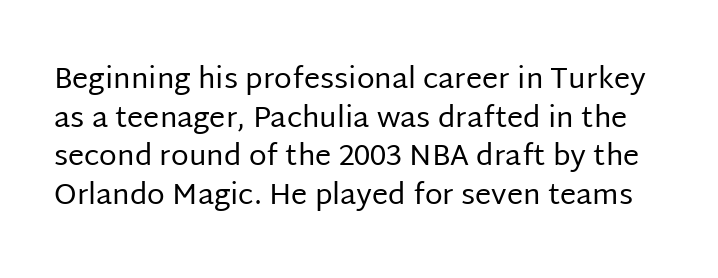
Q: Is the text bold? A: No.
Q: Is the text italic (slanted)? A: No, it is upright.
Q: Is the typeface a serif or a sans-serif typeface? A: Sans-serif.
Q: Is the text underlined? A: No.
Q: Is the spacing between letters normal or unusually wide? A: Normal.
Q: Is the spacing between lines tight, normal or loose? A: Normal.
Q: Width (condensed, normal, or wide)? A: Normal.
Q: Stroke contrast? A: Low.
Q: x-height? A: Large.
Q: Monospaced? A: No.
